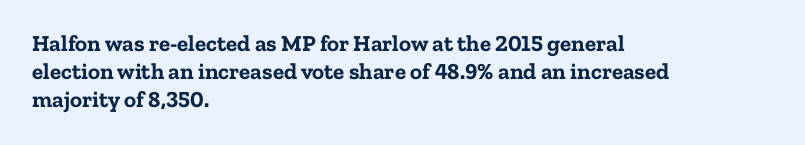
The image shows 23 px bold type, upright; set left-aligned, line spacing 1.22x, normal letter spacing, not underlined.
